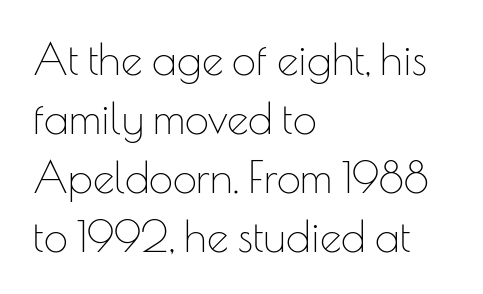
The image shows 43 px thin sans-serif type, upright; set left-aligned, normal line spacing (1.37x), normal letter spacing, not underlined; low stroke contrast and a small x-height.
